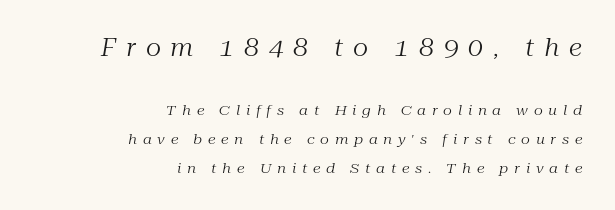
{"italic": "yes", "lean": "right", "slant_degrees": 10, "bold": "no", "underline": "no", "align": "right", "line_spacing": "loose", "line_spacing_ratio": 2.07, "letter_spacing": "wide", "letter_spacing_em": 0.41, "larger_block": "first", "size_ratio": 1.71, "glyph_px": 24}
